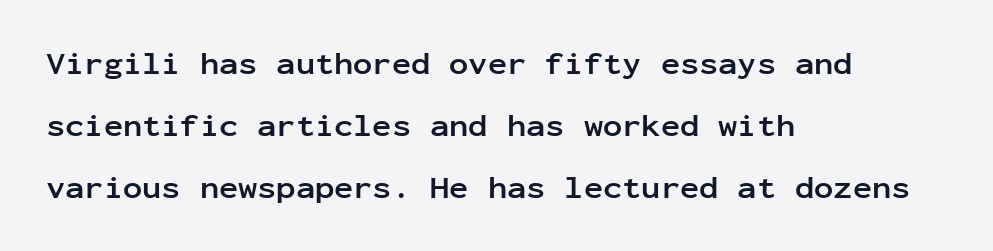
{"serif": "no", "italic": "no", "bold": "yes", "weight": "semibold", "width": "normal", "stroke_contrast": "low", "x_height": "medium", "monospaced": "yes", "underline": "no", "align": "left", "line_spacing": "loose", "line_spacing_ratio": 1.93, "letter_spacing": "normal", "letter_spacing_em": 0.0, "glyph_px": 32}
